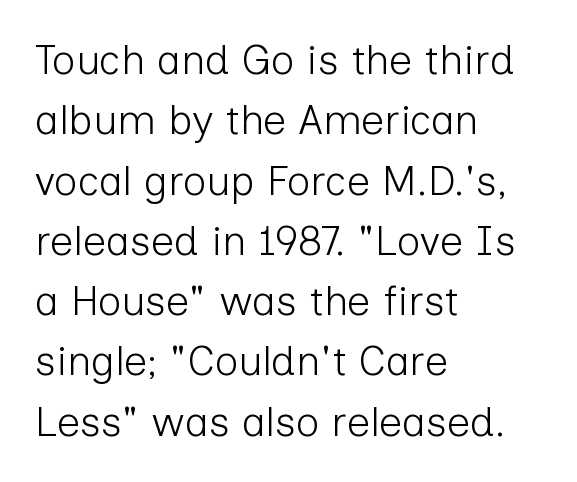
The image shows 41 px light sans-serif type, upright; set left-aligned, normal line spacing (1.47x), normal letter spacing, not underlined; low stroke contrast and a medium x-height.
